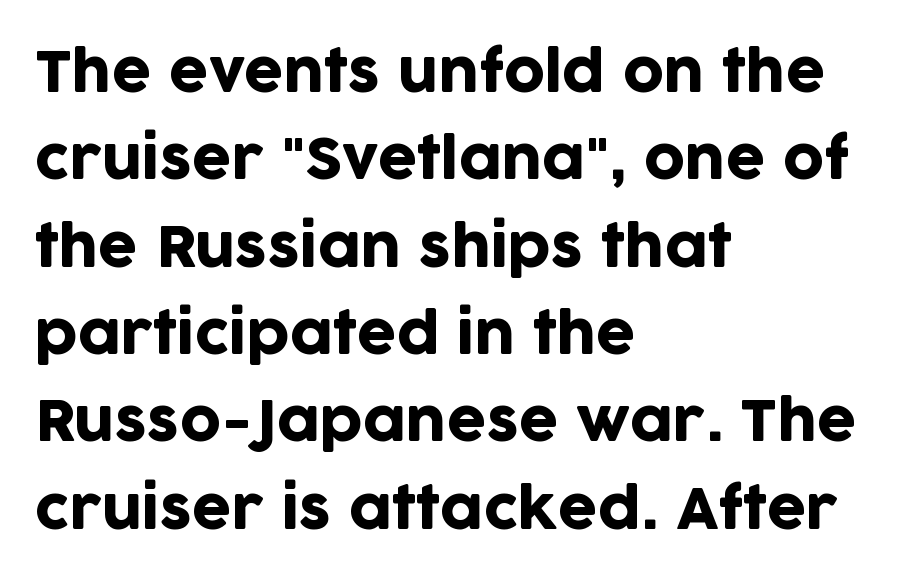
The rendering uses natural spacing where letterforms have individual widths. Each row of text sits above clean, open space. Examine the stroke ends and you'll find no serifs. Italic? Not at all — the glyphs are vertical.
